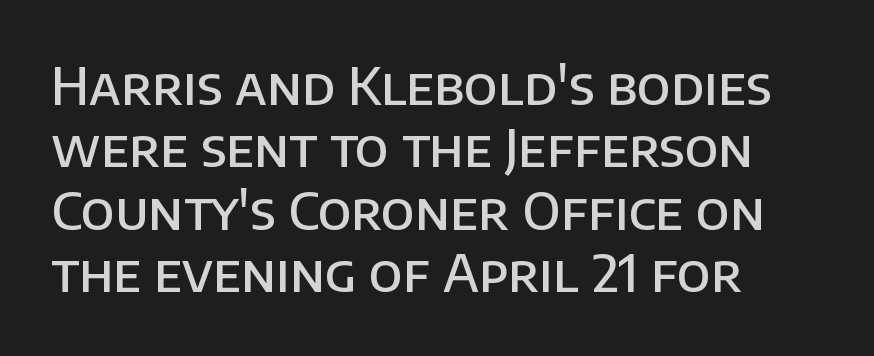
{"serif": "no", "italic": "no", "bold": "semi", "weight": "semibold", "width": "normal", "stroke_contrast": "low", "x_height": "large", "monospaced": "no", "underline": "no", "align": "left", "line_spacing_ratio": 1.2, "letter_spacing": "normal", "letter_spacing_em": 0.0, "glyph_px": 52}
